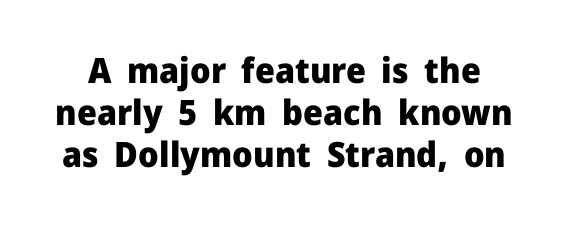
The image shows 35 px heavy sans-serif type, upright; set line spacing 1.2x, normal letter spacing, not underlined; low stroke contrast and a medium x-height.
